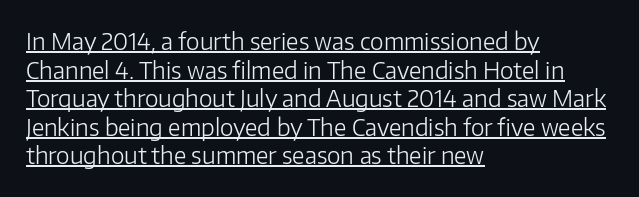
The image shows 23 px text type, upright; set left-aligned, line spacing 1.24x, normal letter spacing, underlined.
